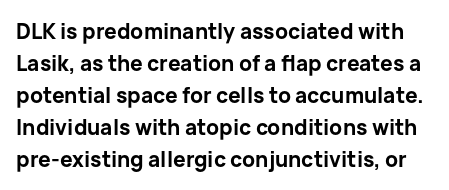
{"italic": "no", "bold": "yes", "underline": "no", "line_spacing": "normal", "line_spacing_ratio": 1.52, "letter_spacing": "normal", "letter_spacing_em": 0.0, "glyph_px": 21}
